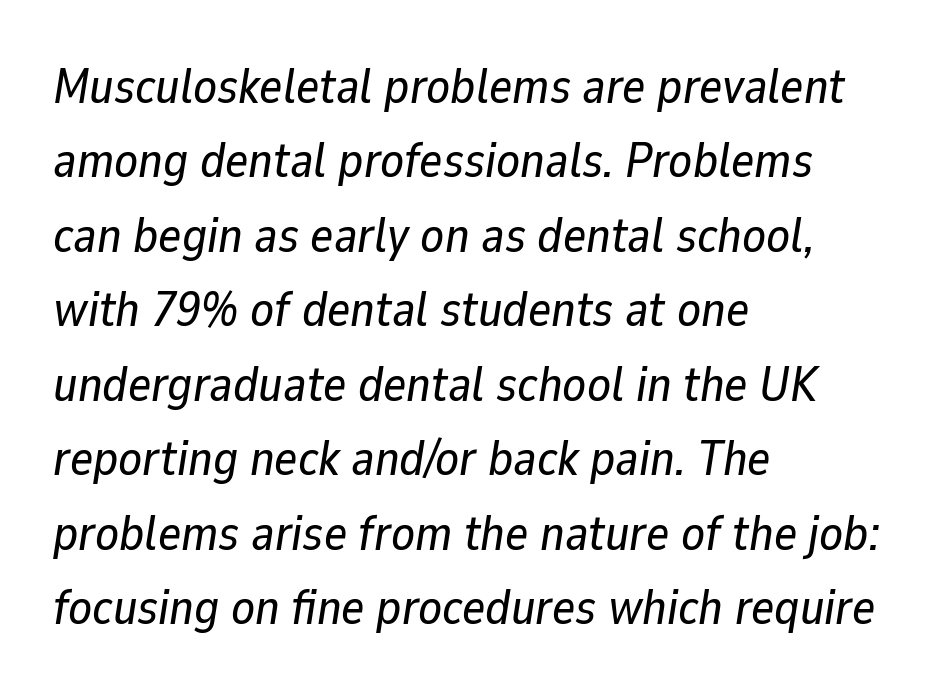
The image shows 49 px text type, italic (leaning right); set left-aligned, normal line spacing (1.52x), normal letter spacing, not underlined; low stroke contrast and a medium x-height.
